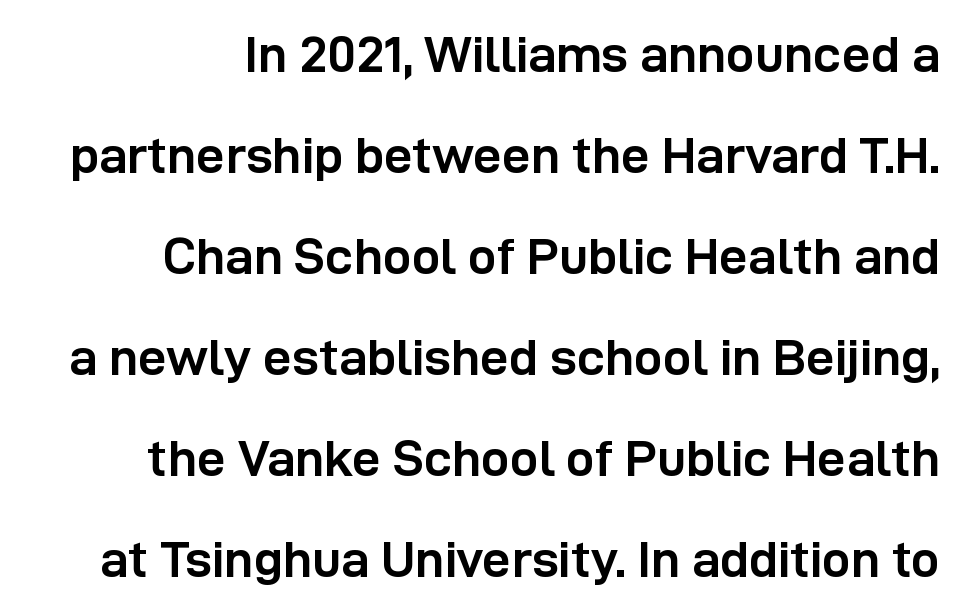
{"serif": "no", "italic": "no", "bold": "yes", "weight": "semibold", "width": "normal", "stroke_contrast": "low", "x_height": "medium", "monospaced": "no", "underline": "no", "line_spacing": "loose", "line_spacing_ratio": 1.98, "letter_spacing": "normal", "letter_spacing_em": 0.0, "glyph_px": 51}
